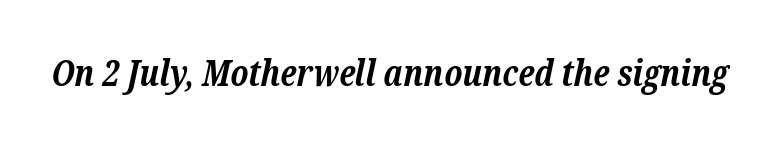
The baseline area is clear. Quick note: italic. The passage shown is typed in a proportional face where columns would drift. The letters carry serifs — small finishing strokes at the ends of their stems. The tracking reads as untouched default to a designer's eye. Pretty heavy lettering here — definitely bold.
